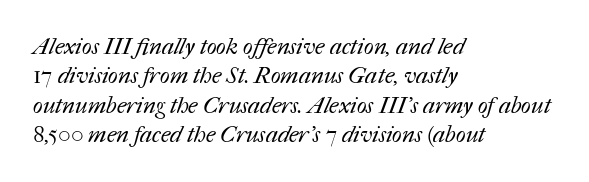
In terms of leading, this rendering sits right in the middle. The baseline area is clear. Tracking here is standard; glyphs follow each other at the usual distance. Weight class: somewhere from thin through regular. The paragraph shown leans on its left margin.
